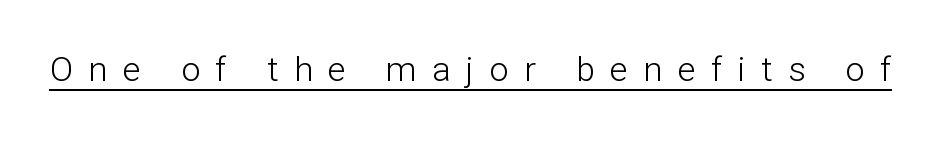
Notice how a bar underscores the lettering throughout. A typesetter would call this heavily tracked-out type. Do the characters align in a grid? No, the font is proportional. Vertical strokes here are truly vertical. Stems here are at most as thick as an everyday book face.
